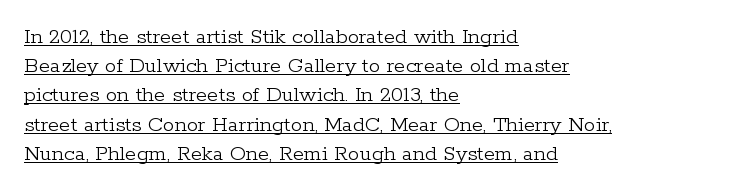
Stroke thickness stays within the range of a standard reading face or lighter. In terms of letterspacing, this is plain default setting. Italic: no, the glyphs are upright roman. Successive baselines arrive at the customary interval. The paragraph shown leans on its left margin.
